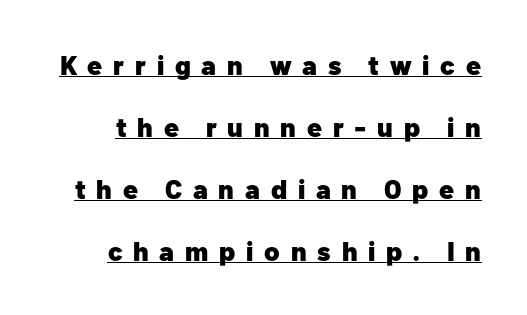
Q: Is the text bold? A: Yes.
Q: Is the text italic (slanted)? A: No, it is upright.
Q: Is the text underlined? A: Yes.
Q: Is the spacing between letters normal or unusually wide? A: Unusually wide.
Q: Is the spacing between lines tight, normal or loose? A: Loose.
